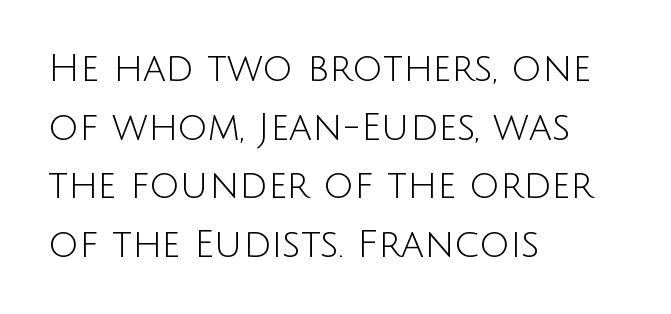
{"serif": "no", "italic": "no", "bold": "no", "weight": "light", "width": "normal", "stroke_contrast": "low", "x_height": "large", "monospaced": "no", "underline": "no", "align": "left", "line_spacing": "normal", "line_spacing_ratio": 1.54, "letter_spacing": "normal", "letter_spacing_em": 0.0, "glyph_px": 38}
